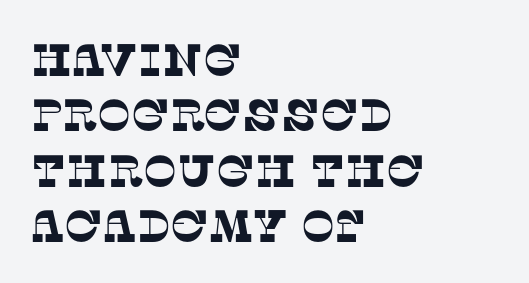
The image shows 45 px serif type; set left-aligned, line spacing 1.23x, normal letter spacing, not underlined; low stroke contrast and a large x-height.
